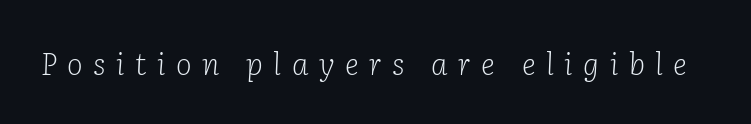
{"serif": "yes", "italic": "yes", "lean": "right", "slant_degrees": 2, "bold": "no", "weight": "light", "width": "normal", "stroke_contrast": "low", "x_height": "medium", "monospaced": "no", "underline": "no", "letter_spacing": "wide", "letter_spacing_em": 0.35, "glyph_px": 30}
